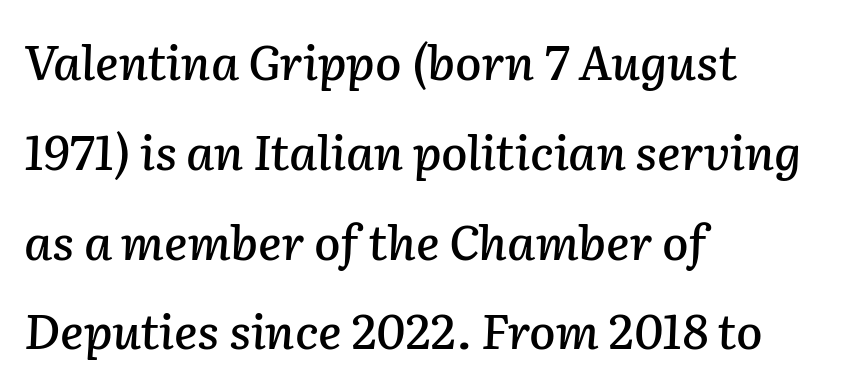
The image shows 48 px text type, italic (leaning right); set left-aligned, line spacing 1.87x, normal letter spacing, not underlined; low stroke contrast and a medium x-height.
